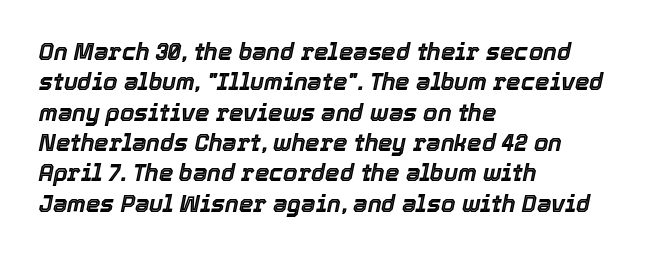
The image shows 23 px text type, italic (leaning right); set left-aligned, normal line spacing (1.32x), normal letter spacing, not underlined.
